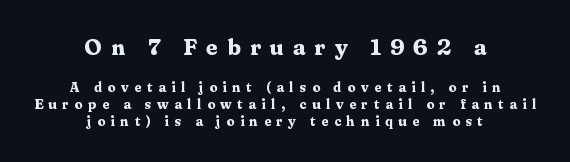
{"italic": "no", "bold": "yes", "underline": "no", "align": "center", "line_spacing_ratio": 1.2, "letter_spacing": "wide", "letter_spacing_em": 0.4, "larger_block": "first", "size_ratio": 1.64, "glyph_px": 23}
